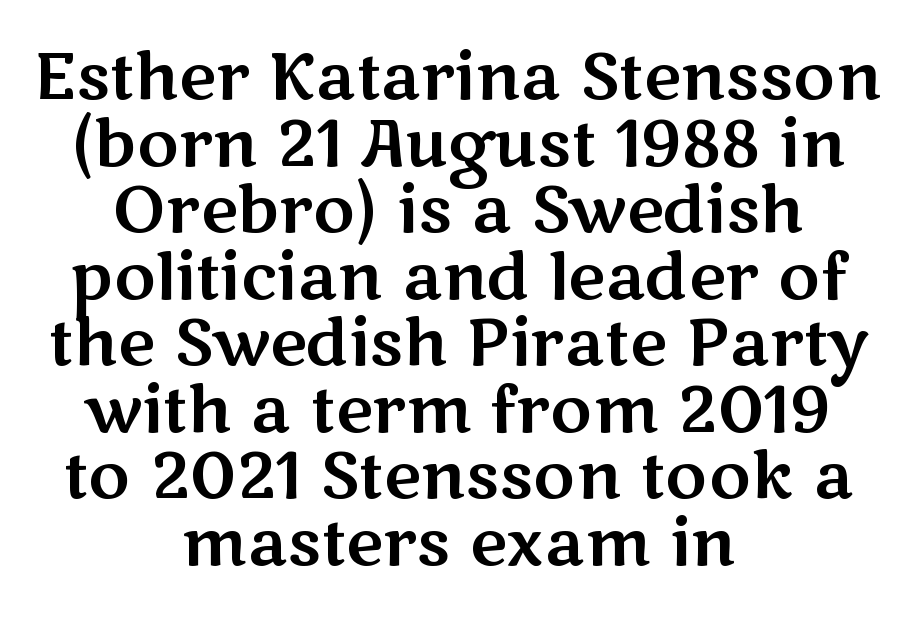
{"serif": "no", "italic": "no", "width": "wide", "stroke_contrast": "medium", "x_height": "medium", "monospaced": "no", "underline": "no", "align": "center", "line_spacing": "tight", "line_spacing_ratio": 1.04, "letter_spacing": "normal", "letter_spacing_em": 0.0, "glyph_px": 64}
